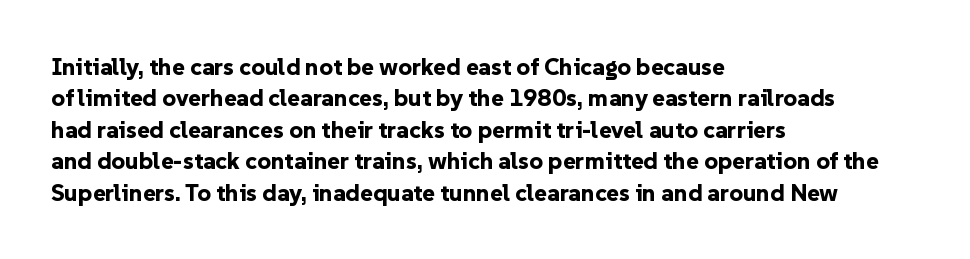
Q: Is the text bold? A: Yes.
Q: Is the text italic (slanted)? A: No, it is upright.
Q: Is the text underlined? A: No.
Q: How is the paragraph aligned? A: Left-aligned.
Q: Is the spacing between letters normal or unusually wide? A: Normal.
Q: Is the spacing between lines tight, normal or loose? A: Normal.
